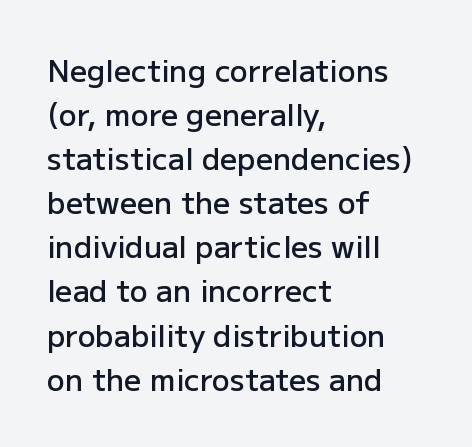
Lines of text with bare space underneath. Is this a sans? Yes — the strokes have no serifs. Leading matches the norm, producing a regular column. Default kerning and tracking; the words read as compact shapes. Moderately thickened strokes mark this as semibold type.
